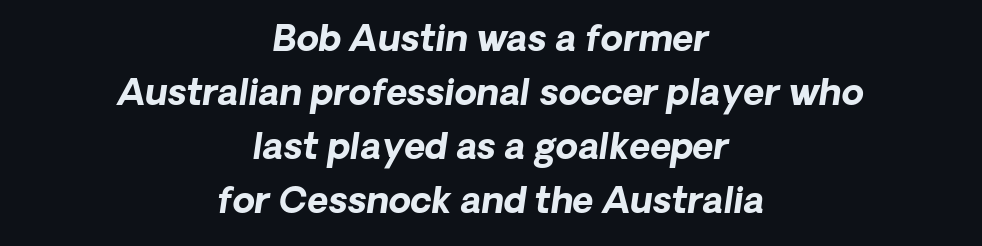
{"serif": "no", "bold": "yes", "weight": "bold", "width": "normal", "stroke_contrast": "low", "x_height": "medium", "monospaced": "no", "underline": "no", "align": "center", "line_spacing": "normal", "line_spacing_ratio": 1.5, "letter_spacing": "normal", "letter_spacing_em": 0.0, "glyph_px": 36}
